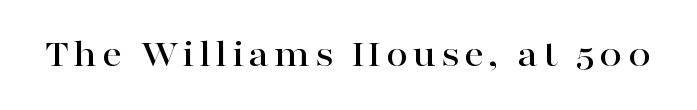
Each row of text sits above clean, open space. Do the letters lean? They stand straight. The characters display serif detailing at their extremities. You could not count columns in this text — the font is proportionally spaced.
